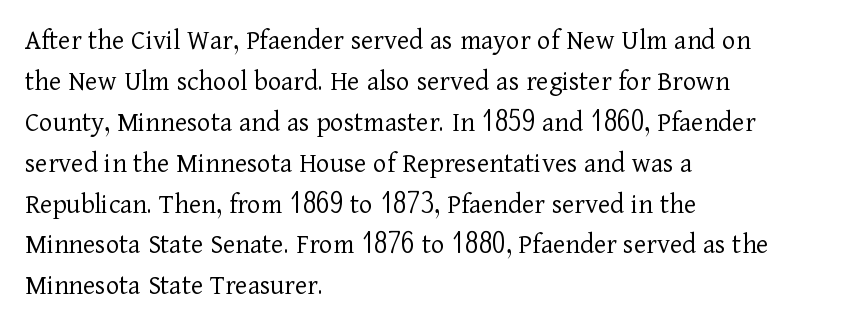
Descender tails drop into unmarked territory. The passage is arranged the way most books set body copy — flush left. Notice how descenders clear the ascenders below comfortably — that's standard leading. This sample uses plain, unmodified letter spacing. Looks like regular typesetting: each glyph gets only the width it needs. Nope, not italic — everything's standing straight.
